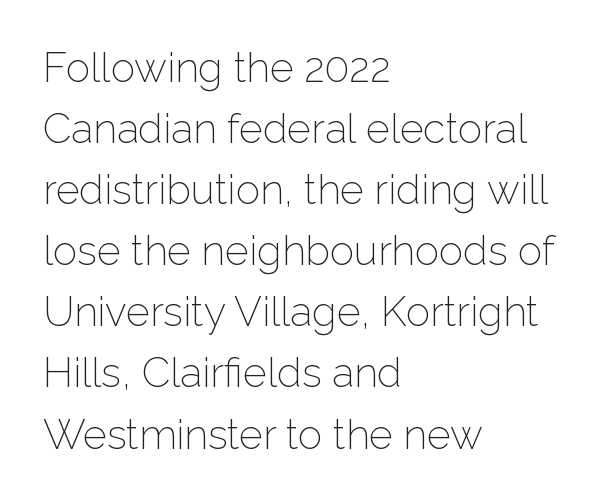
The image shows 41 px light sans-serif type, upright; set left-aligned, normal line spacing (1.49x), normal letter spacing, not underlined; low stroke contrast and a medium x-height.
